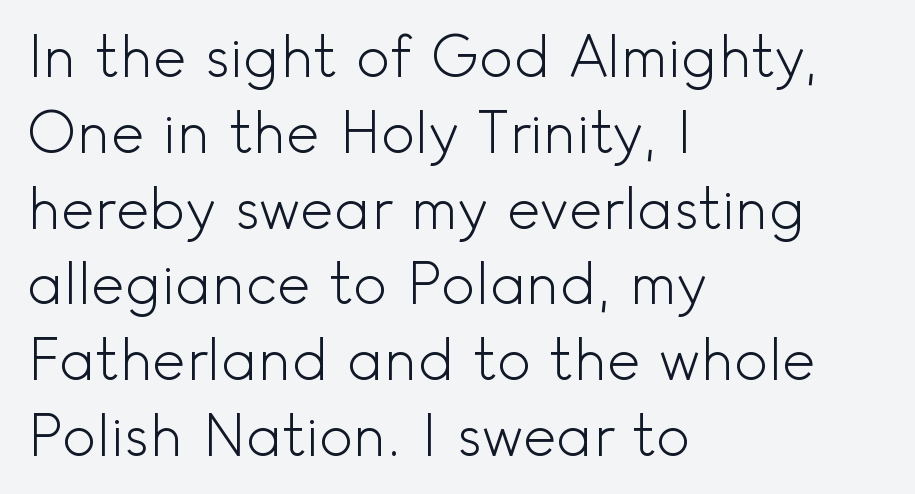
Q: Is the text bold? A: No.
Q: Is the text italic (slanted)? A: No, it is upright.
Q: Is the typeface a serif or a sans-serif typeface? A: Sans-serif.
Q: Is the text underlined? A: No.
Q: How is the paragraph aligned? A: Left-aligned.
Q: Is the spacing between letters normal or unusually wide? A: Normal.
Q: Is the spacing between lines tight, normal or loose? A: Normal.
Q: Width (condensed, normal, or wide)? A: Normal.
Q: x-height? A: Small.
Q: Monospaced? A: No.
